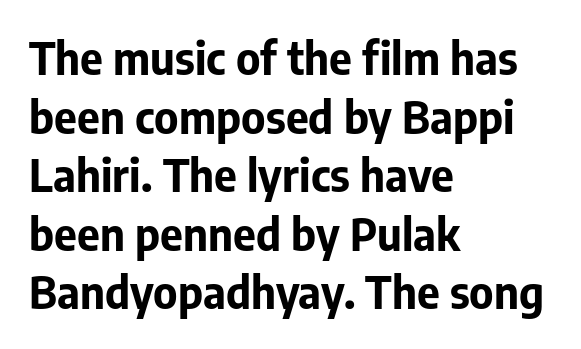
{"serif": "no", "italic": "no", "bold": "yes", "weight": "bold", "width": "normal", "stroke_contrast": "low", "x_height": "medium", "monospaced": "no", "underline": "no", "align": "left", "line_spacing": "normal", "line_spacing_ratio": 1.33, "letter_spacing": "normal", "letter_spacing_em": 0.0, "glyph_px": 44}
